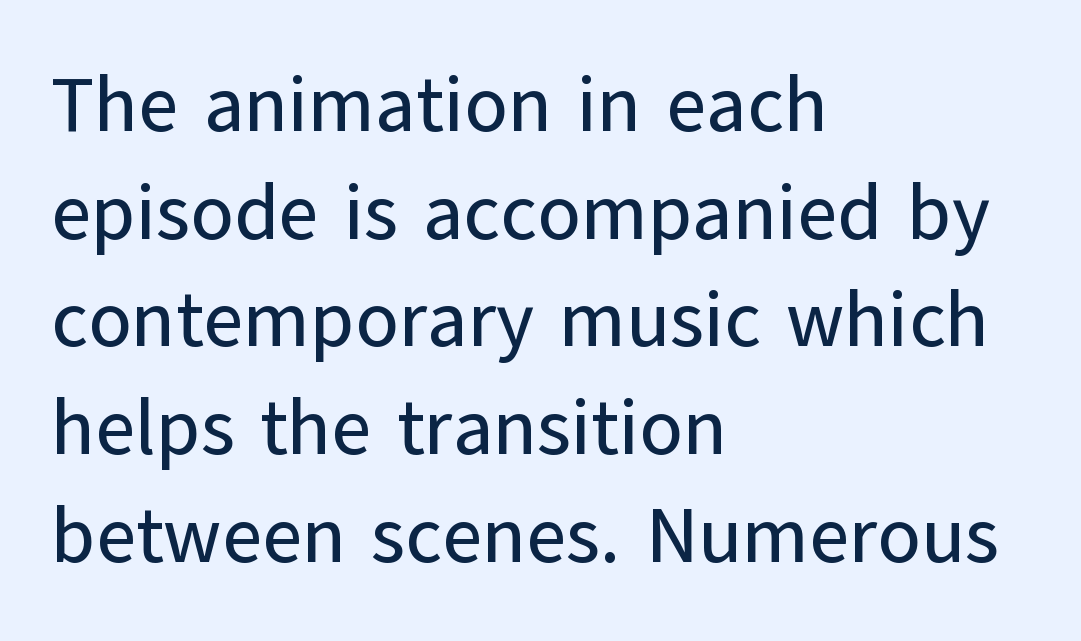
Characters follow at the spacing the type designer built in. Underline: absent. The lettering stays uniformly vertical, giving the passage a roman look. The typeface chosen for these lines omits serifs. Here the designer chose a conventional face with non-uniform glyph widths.
